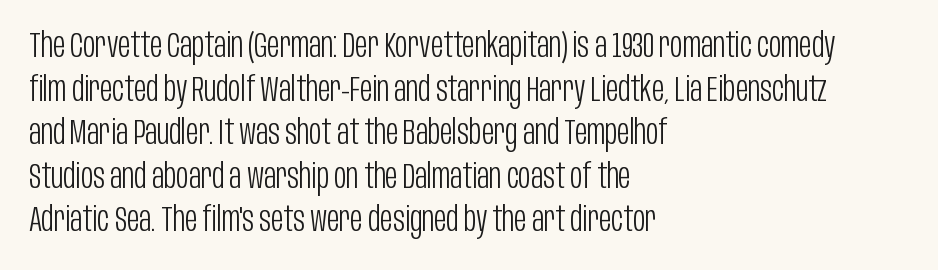
{"serif": "no", "italic": "no", "bold": "no", "weight": "light", "width": "condensed", "stroke_contrast": "low", "x_height": "large", "monospaced": "no", "underline": "no", "align": "left", "line_spacing": "normal", "line_spacing_ratio": 1.28, "letter_spacing": "normal", "letter_spacing_em": 0.0, "glyph_px": 34}
